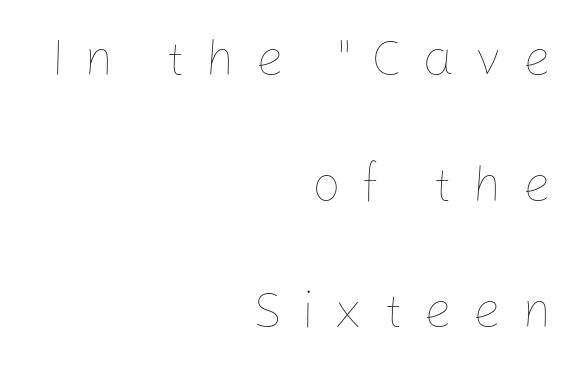
Q: Is the text bold? A: No.
Q: Is the text italic (slanted)? A: No, it is upright.
Q: Is the text underlined? A: No.
Q: How is the paragraph aligned? A: Right-aligned.
Q: Is the spacing between letters normal or unusually wide? A: Unusually wide.
Q: Is the spacing between lines tight, normal or loose? A: Loose.
Q: Width (condensed, normal, or wide)? A: Normal.
Q: Stroke contrast? A: Low.
Q: x-height? A: Medium.
Q: Monospaced? A: No.
